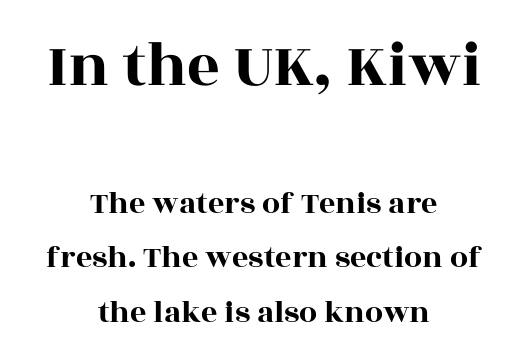
{"serif": "yes", "italic": "no", "width": "wide", "x_height": "large", "monospaced": "no", "underline": "no", "align": "center", "line_spacing": "normal", "line_spacing_ratio": 1.7, "letter_spacing": "normal", "letter_spacing_em": 0.0, "larger_block": "first", "size_ratio": 2.0, "glyph_px": 64}
